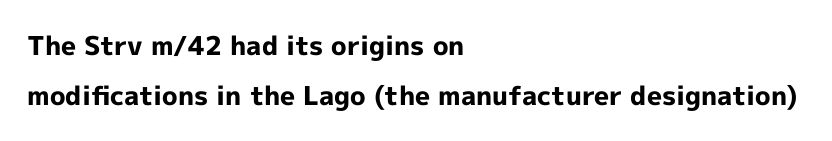
Is the block centered? No — it sits flush against the left margin. The specimen reads as upright at a glance. The passage shown stacks its lines with a broad gap. Tracking here is standard; glyphs follow each other at the usual distance.
